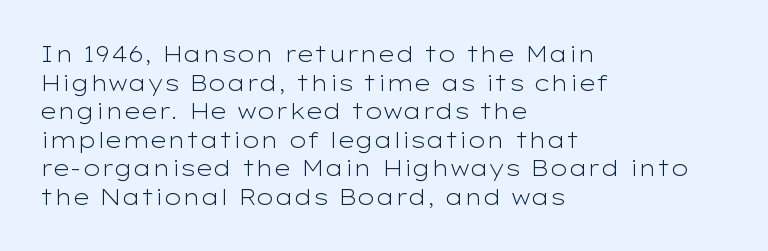
Q: Is the text bold? A: No.
Q: Is the text italic (slanted)? A: No, it is upright.
Q: Is the text underlined? A: No.
Q: How is the paragraph aligned? A: Left-aligned.
Q: Is the spacing between letters normal or unusually wide? A: Normal.
Q: Is the spacing between lines tight, normal or loose? A: Normal.
